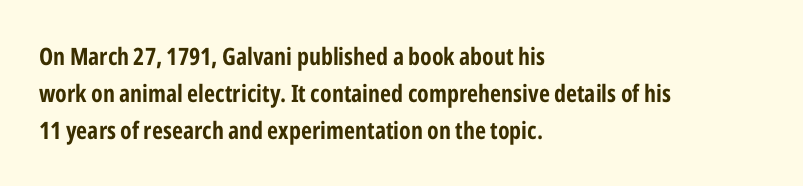
Q: Is the text bold? A: Yes.
Q: Is the text italic (slanted)? A: No, it is upright.
Q: Is the text underlined? A: No.
Q: How is the paragraph aligned? A: Left-aligned.
Q: Is the spacing between letters normal or unusually wide? A: Normal.
Q: Is the spacing between lines tight, normal or loose? A: Normal.
